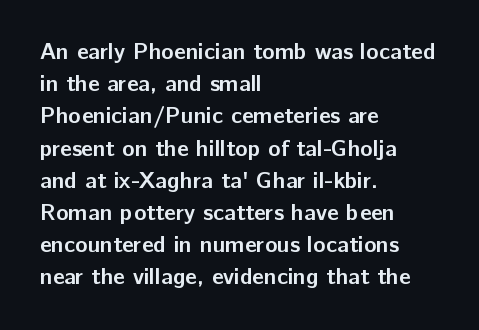
The image shows 23 px bold type, upright; set left-aligned, normal line spacing (1.4x), normal letter spacing, not underlined.
